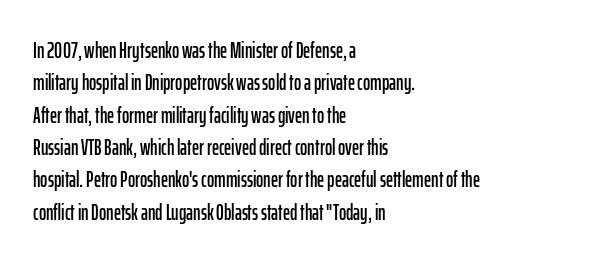
{"italic": "no", "underline": "no", "align": "left", "line_spacing": "normal", "line_spacing_ratio": 1.47, "letter_spacing": "normal", "letter_spacing_em": 0.0, "glyph_px": 22}
